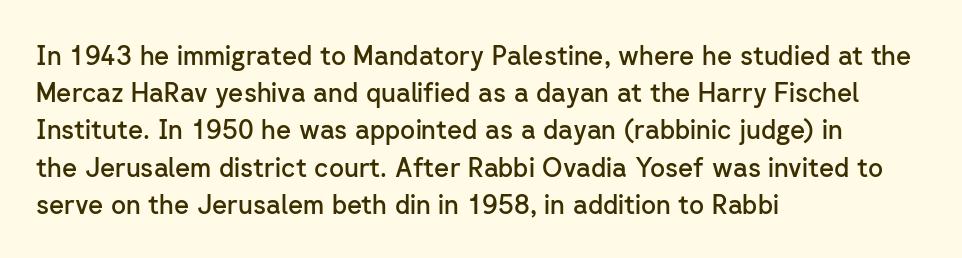
The image shows 26 px text type, upright; set left-aligned, normal line spacing (1.43x), normal letter spacing, not underlined.
